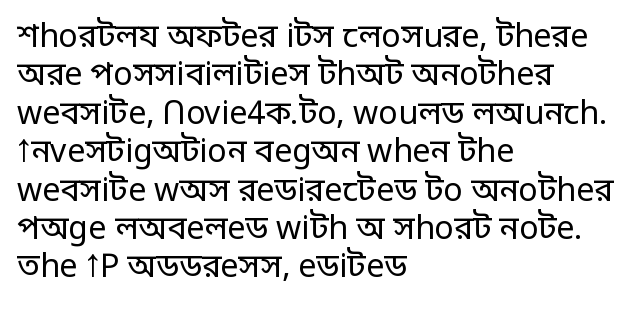
If you drew a ruler down the left edge, every line would touch it. Check the space under the baseline: it is left empty. Caption: face not bold, strokes unweighted. Do the characters align in a grid? No, the font is proportional.
